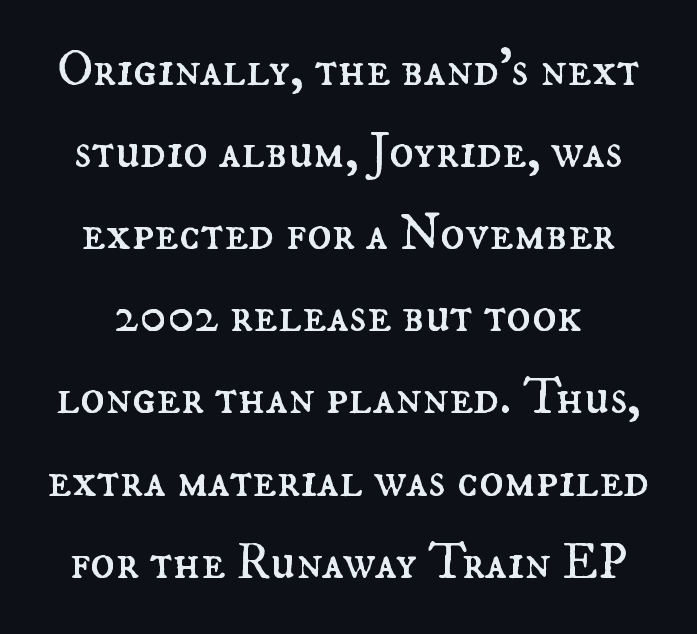
{"italic": "no", "bold": "no", "weight": "regular", "width": "normal", "stroke_contrast": "medium", "x_height": "small", "monospaced": "no", "underline": "no", "line_spacing": "normal", "line_spacing_ratio": 1.61, "letter_spacing": "normal", "letter_spacing_em": 0.0, "glyph_px": 51}
